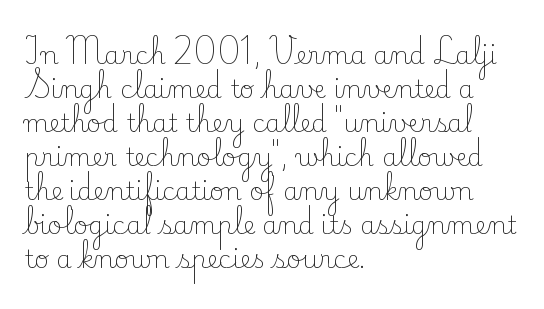
The image shows 25 px text type, upright; set left-aligned, normal line spacing (1.36x), normal letter spacing, not underlined.
